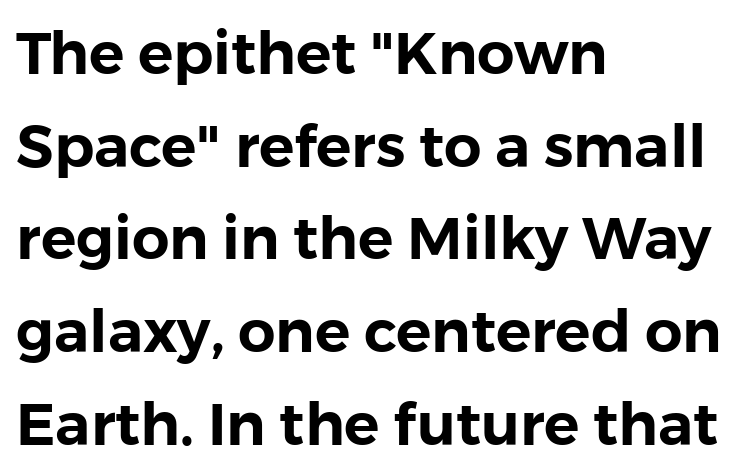
Spacing between characters is what you'd get straight out of the box. This sample is left-justified, so line endings fall wherever the words run out. The rendering uses natural spacing where letterforms have individual widths. Underline: absent. Leading: standard.
